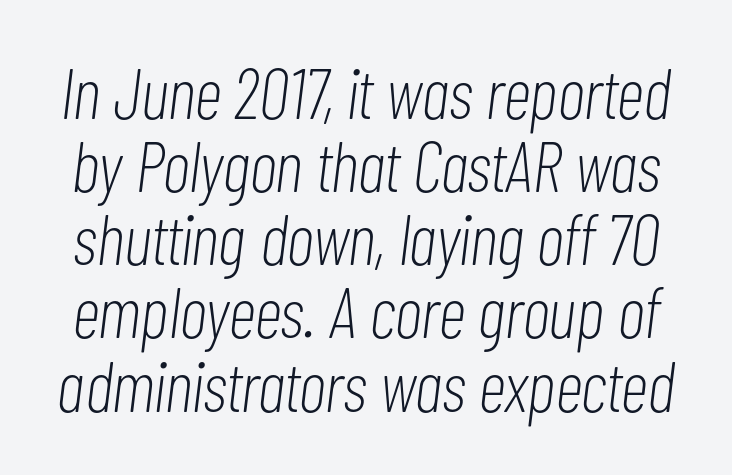
The image shows 71 px light, condensed type, italic (leaning right); set tight line spacing (1.03x), normal letter spacing, not underlined; low stroke contrast and a medium x-height.
